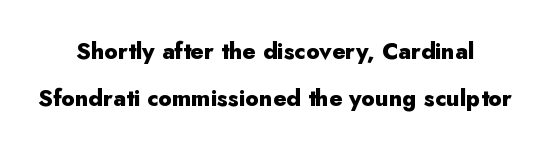
Q: Is the text bold? A: Yes.
Q: Is the text italic (slanted)? A: No, it is upright.
Q: Is the text underlined? A: No.
Q: Is the spacing between letters normal or unusually wide? A: Normal.
Q: Is the spacing between lines tight, normal or loose? A: Loose.
